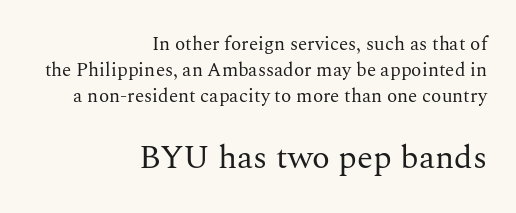
This sample uses a serif face. Beneath every word, the page is bare. The lines sit at an ordinary, default distance from one another. Here the designer chose a conventional face with non-uniform glyph widths. Rendered with straight, roman letterforms.
